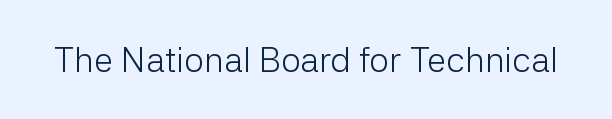
{"serif": "no", "italic": "no", "bold": "no", "weight": "light", "width": "normal", "stroke_contrast": "low", "x_height": "medium", "monospaced": "no", "underline": "no", "letter_spacing": "normal", "letter_spacing_em": 0.0, "glyph_px": 35}
